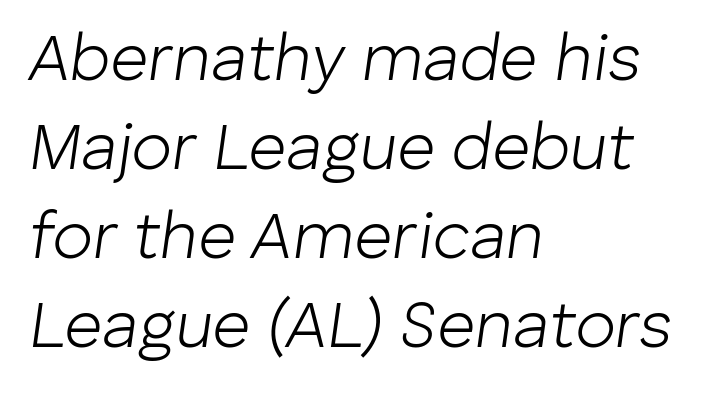
The image shows 66 px light type, italic (leaning right); set left-aligned, normal line spacing (1.35x), normal letter spacing, not underlined; low stroke contrast and a medium x-height.
